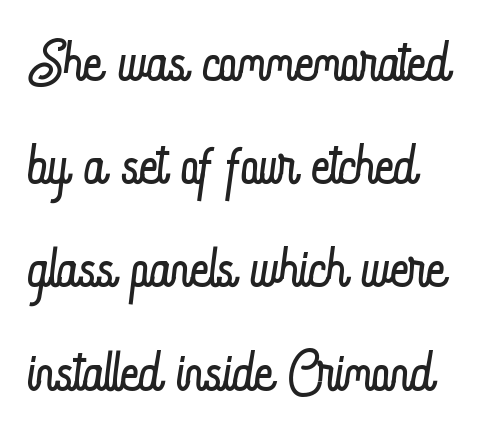
Q: Is the text bold? A: No.
Q: Is the text underlined? A: No.
Q: Is the spacing between letters normal or unusually wide? A: Normal.
Q: Is the spacing between lines tight, normal or loose? A: Normal.
Q: Width (condensed, normal, or wide)? A: Condensed.
Q: Stroke contrast? A: Low.
Q: x-height? A: Small.
Q: Monospaced? A: No.
